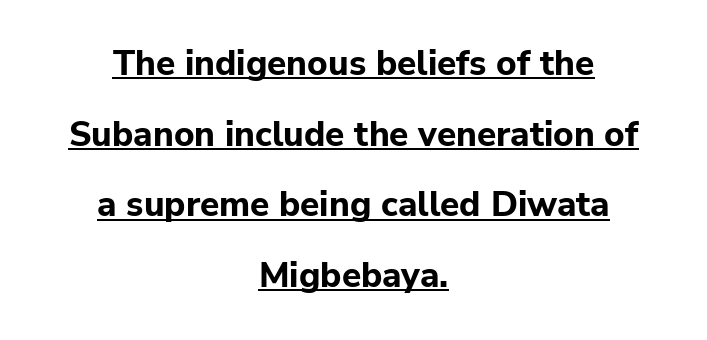
Q: Is the text bold? A: Yes.
Q: Is the text italic (slanted)? A: No, it is upright.
Q: Is the typeface a serif or a sans-serif typeface? A: Sans-serif.
Q: Is the text underlined? A: Yes.
Q: How is the paragraph aligned? A: Centered.
Q: Is the spacing between letters normal or unusually wide? A: Normal.
Q: Is the spacing between lines tight, normal or loose? A: Loose.
Q: Width (condensed, normal, or wide)? A: Normal.
Q: Stroke contrast? A: Low.
Q: x-height? A: Medium.
Q: Monospaced? A: No.
